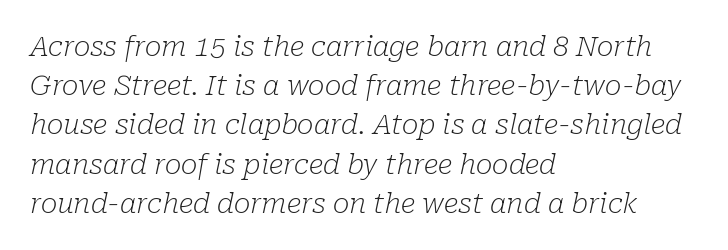
The image shows 28 px light serif type, italic (leaning right); set left-aligned, normal line spacing (1.4x), normal letter spacing, not underlined; low stroke contrast and a medium x-height.
